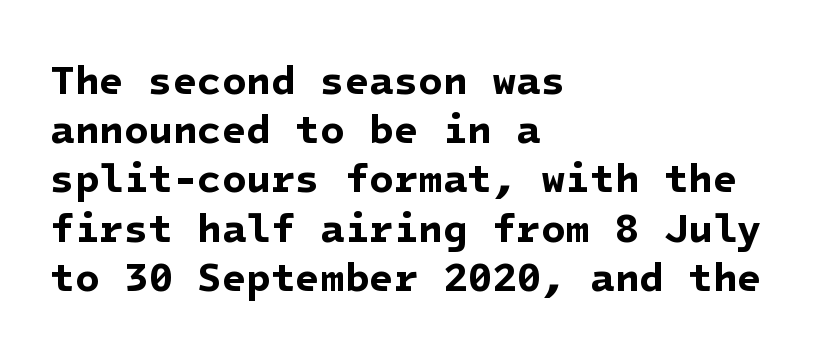
Typesetter's note: full bold, strokes at maximum text heaviness. These lines stack with their left ends in a neat column. A clean baseline with only descenders dipping below it. The face used here is a sans, in the tradition of grotesques and geometrics.
